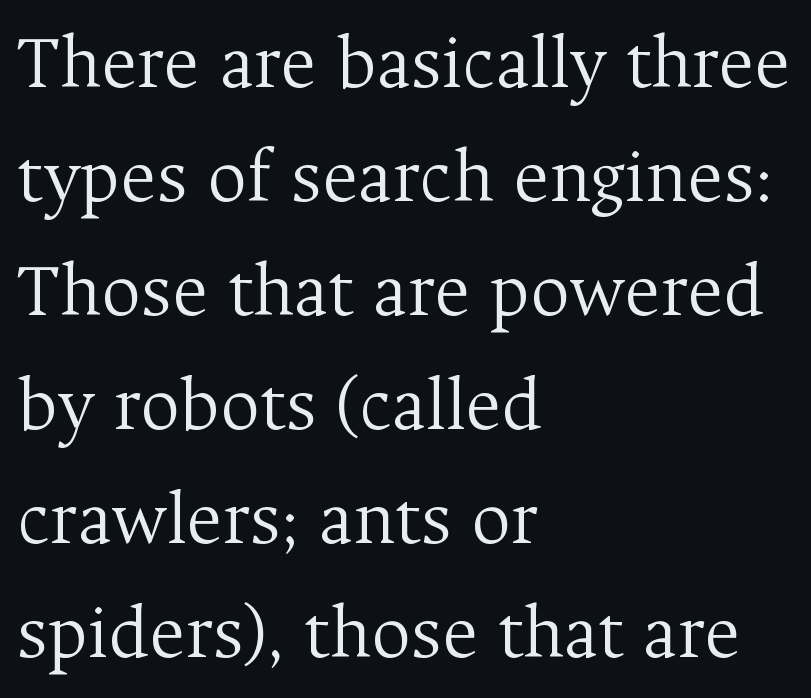
{"serif": "yes", "italic": "no", "bold": "no", "weight": "light", "width": "normal", "stroke_contrast": "medium", "x_height": "medium", "monospaced": "no", "underline": "no", "align": "left", "line_spacing": "normal", "line_spacing_ratio": 1.48, "letter_spacing": "normal", "letter_spacing_em": 0.0, "glyph_px": 77}
